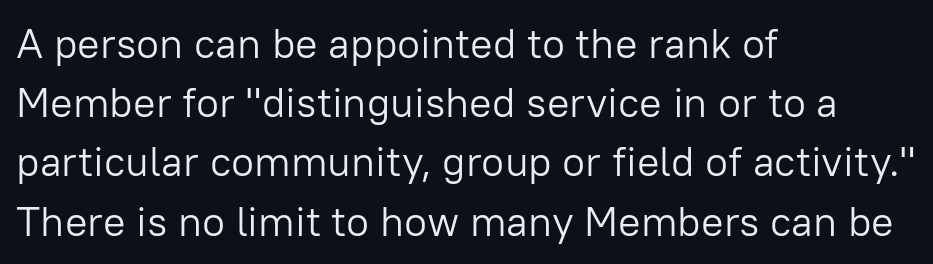
The image shows 42 px light sans-serif type, upright; set left-aligned, normal line spacing (1.41x), normal letter spacing, not underlined; low stroke contrast and a medium x-height.
